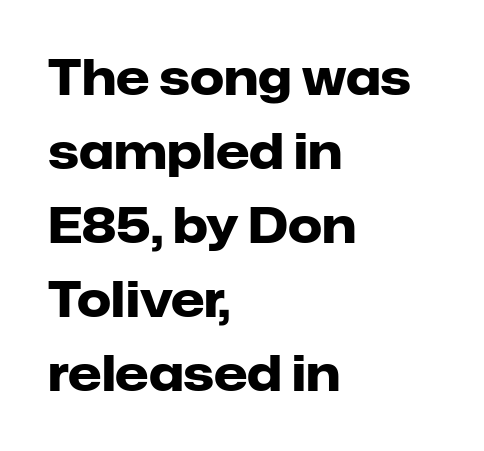
Q: Is the text bold? A: Yes.
Q: Is the text italic (slanted)? A: No, it is upright.
Q: Is the typeface a serif or a sans-serif typeface? A: Sans-serif.
Q: Is the text underlined? A: No.
Q: How is the paragraph aligned? A: Left-aligned.
Q: Is the spacing between letters normal or unusually wide? A: Normal.
Q: Is the spacing between lines tight, normal or loose? A: Normal.
Q: Width (condensed, normal, or wide)? A: Normal.
Q: Stroke contrast? A: Low.
Q: x-height? A: Medium.
Q: Monospaced? A: No.
